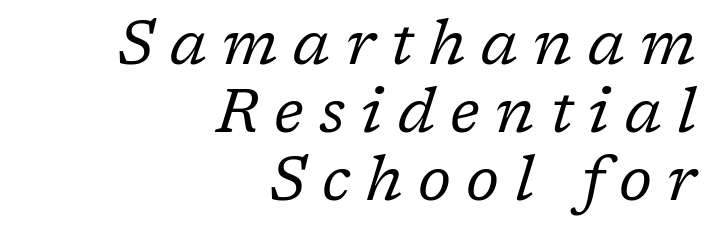
{"serif": "yes", "italic": "yes", "lean": "right", "slant_degrees": 17, "bold": "no", "weight": "regular", "width": "normal", "stroke_contrast": "low", "x_height": "medium", "monospaced": "no", "underline": "no", "align": "right", "line_spacing": "tight", "line_spacing_ratio": 1.1, "letter_spacing": "wide", "letter_spacing_em": 0.25, "glyph_px": 62}
